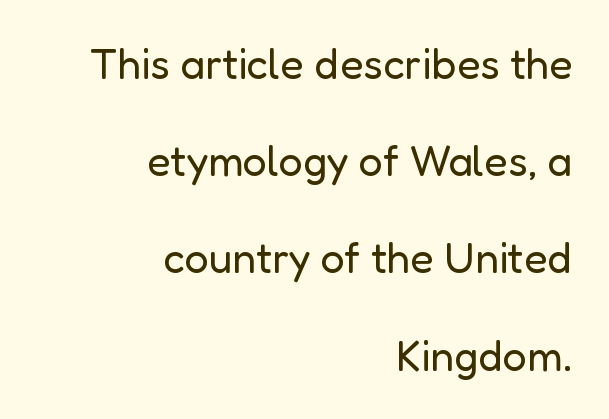
Q: Is the text bold? A: No.
Q: Is the text italic (slanted)? A: No, it is upright.
Q: Is the typeface a serif or a sans-serif typeface? A: Sans-serif.
Q: Is the text underlined? A: No.
Q: How is the paragraph aligned? A: Right-aligned.
Q: Is the spacing between letters normal or unusually wide? A: Normal.
Q: Is the spacing between lines tight, normal or loose? A: Loose.
Q: Width (condensed, normal, or wide)? A: Normal.
Q: Stroke contrast? A: Low.
Q: x-height? A: Medium.
Q: Monospaced? A: No.
